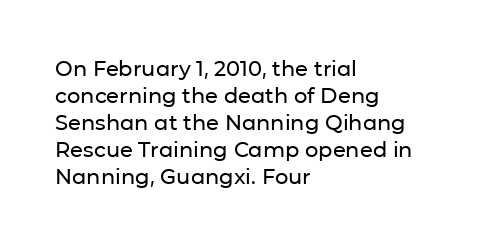
{"italic": "no", "underline": "no", "align": "left", "line_spacing": "normal", "line_spacing_ratio": 1.29, "letter_spacing": "normal", "letter_spacing_em": 0.0, "glyph_px": 21}
